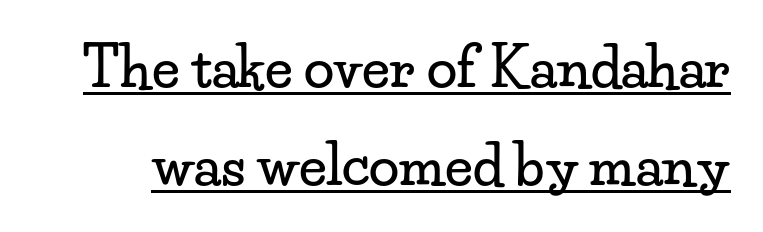
The image shows 55 px wide serif type, upright; set line spacing 1.78x, normal letter spacing, underlined; low stroke contrast and a small x-height.
